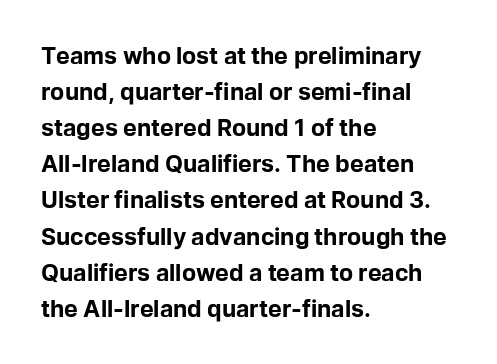
The image shows 23 px bold type, upright; set left-aligned, normal line spacing (1.57x), normal letter spacing, not underlined.
